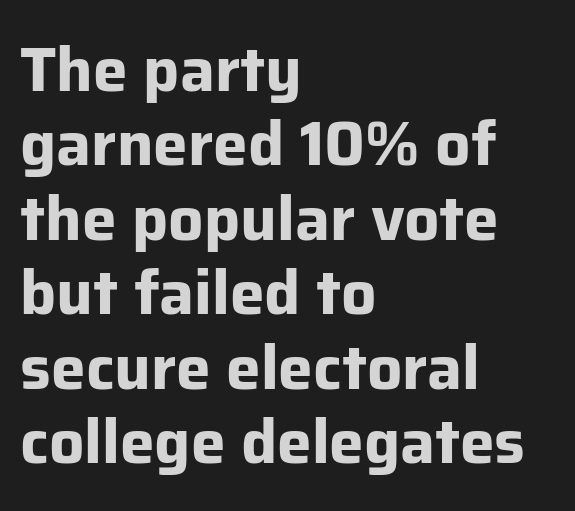
The image shows 62 px bold sans-serif type, upright; set left-aligned, line spacing 1.2x, normal letter spacing, not underlined; low stroke contrast and a medium x-height.
